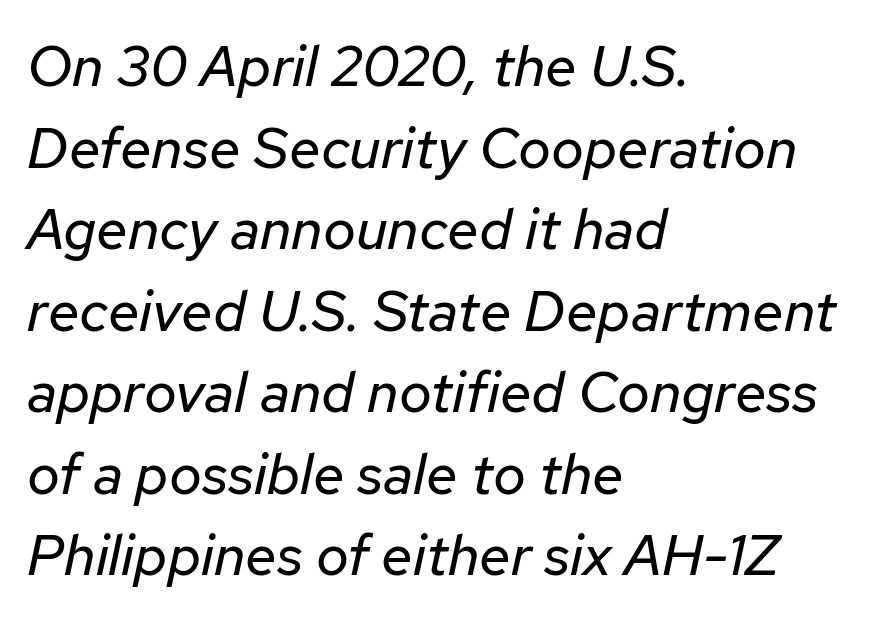
Q: Is the text bold? A: No.
Q: Is the text italic (slanted)? A: Yes, it leans right by about 12 degrees.
Q: Is the text underlined? A: No.
Q: How is the paragraph aligned? A: Left-aligned.
Q: Is the spacing between letters normal or unusually wide? A: Normal.
Q: Is the spacing between lines tight, normal or loose? A: Normal.
Q: Width (condensed, normal, or wide)? A: Normal.
Q: Stroke contrast? A: Low.
Q: x-height? A: Medium.
Q: Monospaced? A: No.
